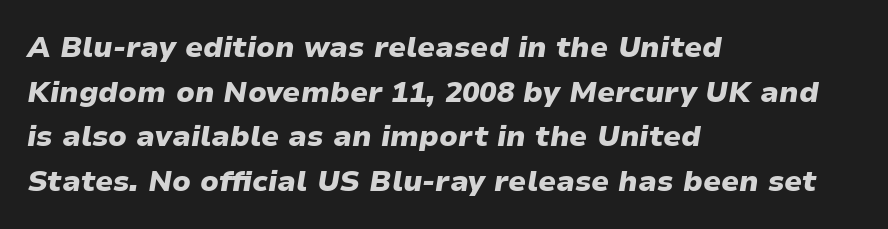
Q: Is the text bold? A: Yes.
Q: Is the text italic (slanted)? A: Yes, it leans right by about 9 degrees.
Q: Is the text underlined? A: No.
Q: How is the paragraph aligned? A: Left-aligned.
Q: Is the spacing between letters normal or unusually wide? A: Normal.
Q: Is the spacing between lines tight, normal or loose? A: Normal.
Q: Width (condensed, normal, or wide)? A: Normal.
Q: Stroke contrast? A: Low.
Q: x-height? A: Medium.
Q: Monospaced? A: No.
